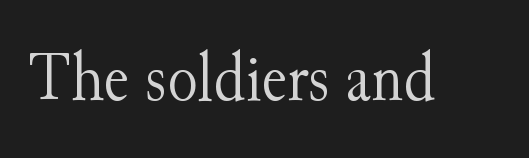
Stroke thickness stays within the range of a standard reading face or lighter. Check the space under the baseline: it is left empty. Looks like regular typesetting: each glyph gets only the width it needs. Posture: upright roman.
